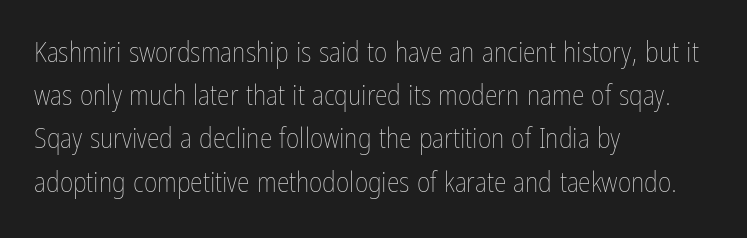
Q: Is the text bold? A: No.
Q: Is the text italic (slanted)? A: No, it is upright.
Q: Is the text underlined? A: No.
Q: How is the paragraph aligned? A: Left-aligned.
Q: Is the spacing between letters normal or unusually wide? A: Normal.
Q: Is the spacing between lines tight, normal or loose? A: Normal.
Q: Width (condensed, normal, or wide)? A: Condensed.
Q: Stroke contrast? A: Low.
Q: x-height? A: Medium.
Q: Monospaced? A: No.
